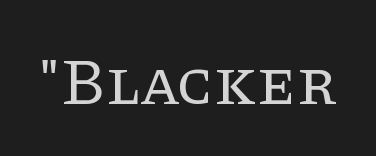
Q: Is the text bold? A: No.
Q: Is the text italic (slanted)? A: No, it is upright.
Q: Is the typeface a serif or a sans-serif typeface? A: Serif.
Q: Is the text underlined? A: No.
Q: Is the spacing between letters normal or unusually wide? A: Normal.
Q: Width (condensed, normal, or wide)? A: Normal.
Q: Stroke contrast? A: Low.
Q: x-height? A: Large.
Q: Monospaced? A: No.
